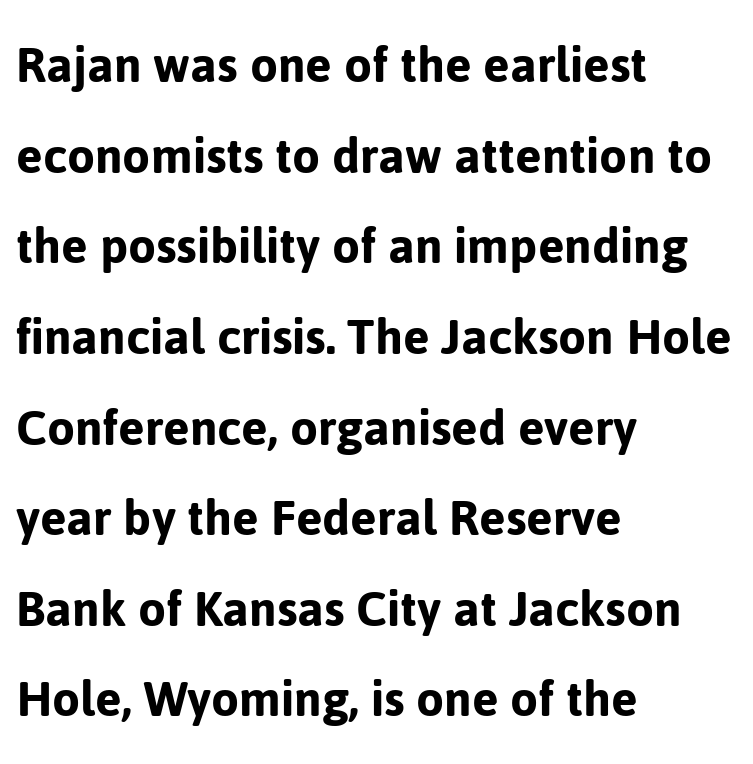
Q: Is the text italic (slanted)? A: No, it is upright.
Q: Is the typeface a serif or a sans-serif typeface? A: Sans-serif.
Q: Is the text underlined? A: No.
Q: How is the paragraph aligned? A: Left-aligned.
Q: Is the spacing between letters normal or unusually wide? A: Normal.
Q: Is the spacing between lines tight, normal or loose? A: Normal.
Q: Width (condensed, normal, or wide)? A: Normal.
Q: Stroke contrast? A: Low.
Q: x-height? A: Medium.
Q: Monospaced? A: No.
